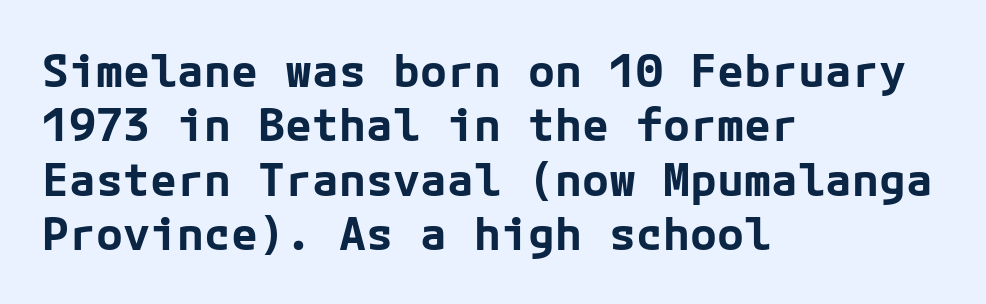
Q: Is the text bold? A: Yes.
Q: Is the text italic (slanted)? A: No, it is upright.
Q: Is the typeface a serif or a sans-serif typeface? A: Sans-serif.
Q: Is the text underlined? A: No.
Q: How is the paragraph aligned? A: Left-aligned.
Q: Is the spacing between letters normal or unusually wide? A: Normal.
Q: Width (condensed, normal, or wide)? A: Normal.
Q: Stroke contrast? A: Low.
Q: x-height? A: Medium.
